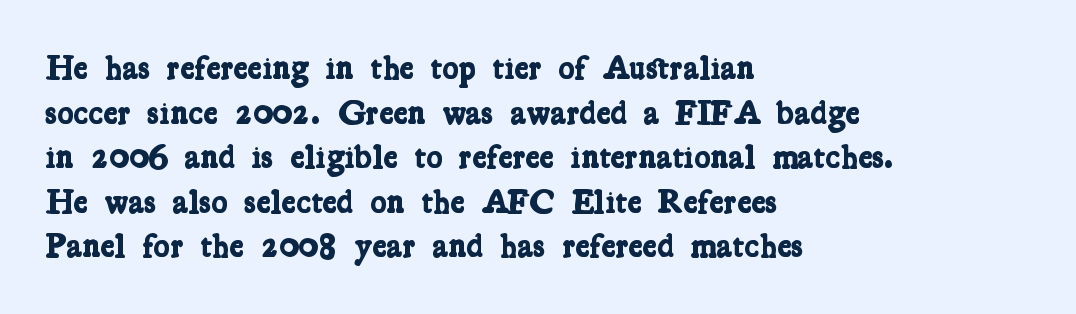
{"serif": "yes", "bold": "yes", "weight": "bold", "width": "condensed", "stroke_contrast": "low", "x_height": "medium", "monospaced": "no", "underline": "no", "align": "left", "line_spacing": "normal", "line_spacing_ratio": 1.31, "letter_spacing": "normal", "letter_spacing_em": 0.0, "glyph_px": 34}
